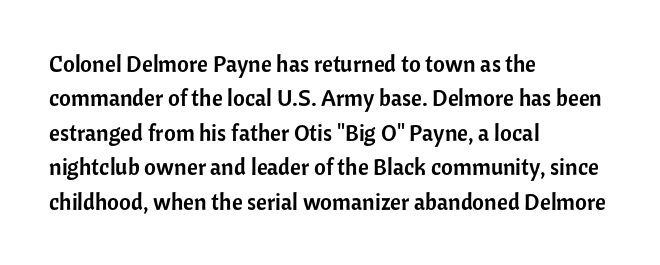
Q: Is the text italic (slanted)? A: No, it is upright.
Q: Is the text underlined? A: No.
Q: How is the paragraph aligned? A: Left-aligned.
Q: Is the spacing between letters normal or unusually wide? A: Normal.
Q: Is the spacing between lines tight, normal or loose? A: Normal.
